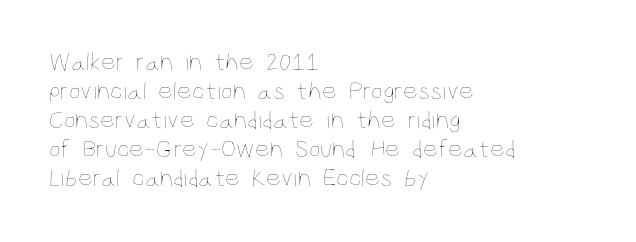
The image shows 26 px text type, upright; set left-aligned, tight line spacing (1.12x), normal letter spacing, not underlined.
